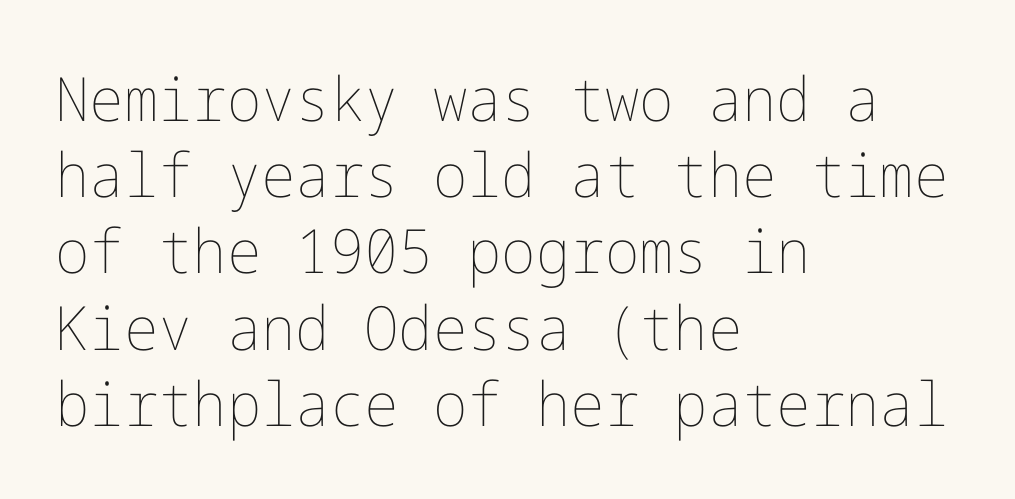
Q: Is the text bold? A: No.
Q: Is the text italic (slanted)? A: No, it is upright.
Q: Is the text underlined? A: No.
Q: How is the paragraph aligned? A: Left-aligned.
Q: Is the spacing between letters normal or unusually wide? A: Normal.
Q: Is the spacing between lines tight, normal or loose? A: Normal.
Q: Width (condensed, normal, or wide)? A: Normal.
Q: Stroke contrast? A: Low.
Q: x-height? A: Medium.
